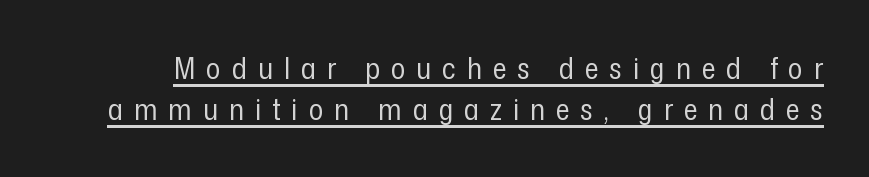
The image shows 30 px regular-weight, condensed sans-serif type, upright; set normal line spacing (1.37x), unusually wide letter spacing (+0.37 em), underlined; low stroke contrast and a medium x-height.
